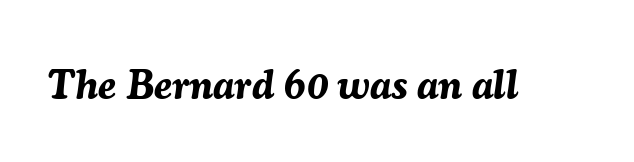
{"italic": "yes", "lean": "right", "slant_degrees": 7, "bold": "yes", "weight": "bold", "width": "normal", "stroke_contrast": "medium", "x_height": "medium", "monospaced": "no", "underline": "no", "letter_spacing": "normal", "letter_spacing_em": 0.0, "glyph_px": 41}
